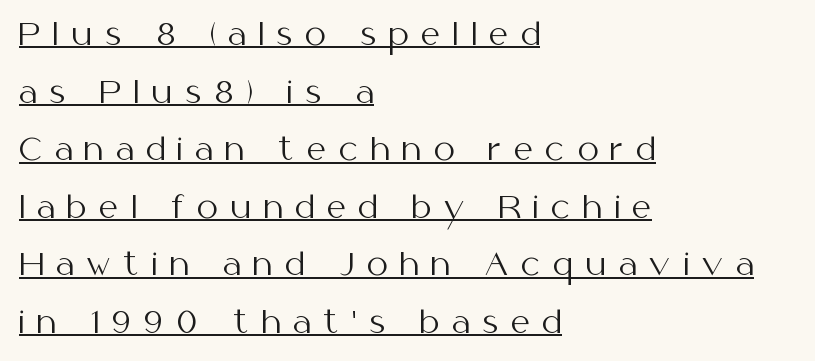
The image shows 30 px regular-weight sans-serif type, upright; set left-aligned, loose line spacing (1.92x), unusually wide letter spacing (+0.41 em), underlined; medium stroke contrast and a medium x-height.
